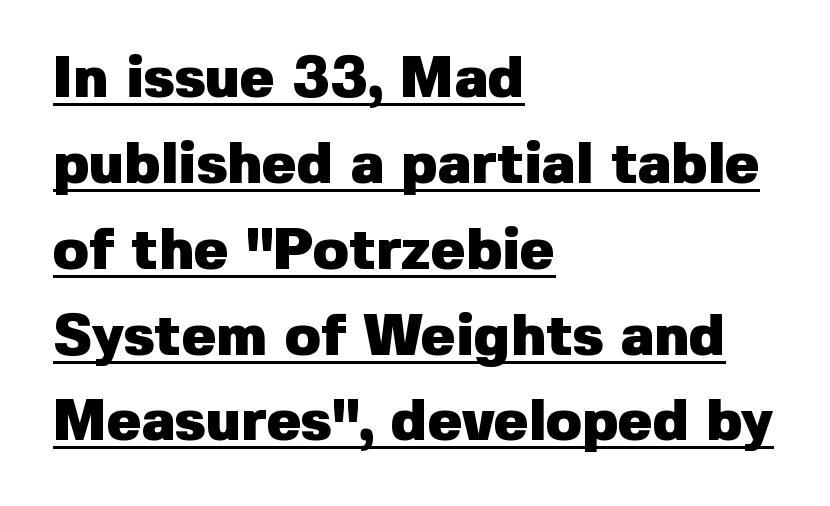
Q: Is the text bold? A: Yes.
Q: Is the text italic (slanted)? A: No, it is upright.
Q: Is the typeface a serif or a sans-serif typeface? A: Sans-serif.
Q: Is the text underlined? A: Yes.
Q: How is the paragraph aligned? A: Left-aligned.
Q: Is the spacing between letters normal or unusually wide? A: Normal.
Q: Is the spacing between lines tight, normal or loose? A: Normal.
Q: Width (condensed, normal, or wide)? A: Normal.
Q: Stroke contrast? A: Low.
Q: x-height? A: Medium.
Q: Monospaced? A: No.
